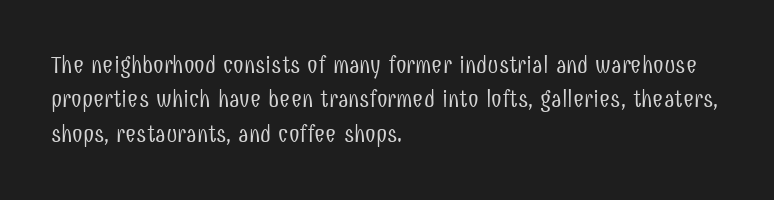
{"italic": "no", "bold": "no", "underline": "no", "align": "left", "line_spacing": "normal", "line_spacing_ratio": 1.43, "letter_spacing": "normal", "letter_spacing_em": 0.0, "glyph_px": 24}
